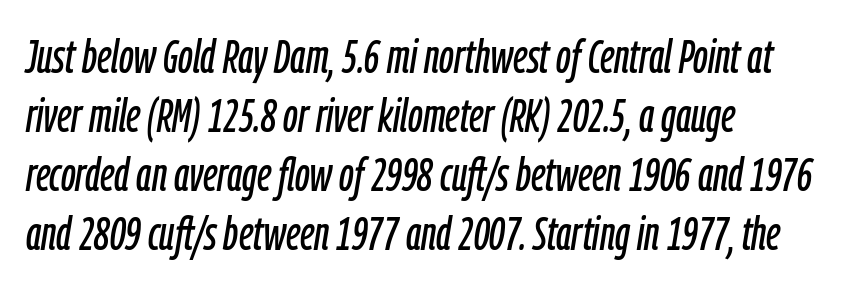
Q: Is the text italic (slanted)? A: Yes, it leans right by about 9 degrees.
Q: Is the text underlined? A: No.
Q: How is the paragraph aligned? A: Left-aligned.
Q: Is the spacing between letters normal or unusually wide? A: Normal.
Q: Width (condensed, normal, or wide)? A: Condensed.
Q: Stroke contrast? A: Low.
Q: x-height? A: Medium.
Q: Monospaced? A: No.
